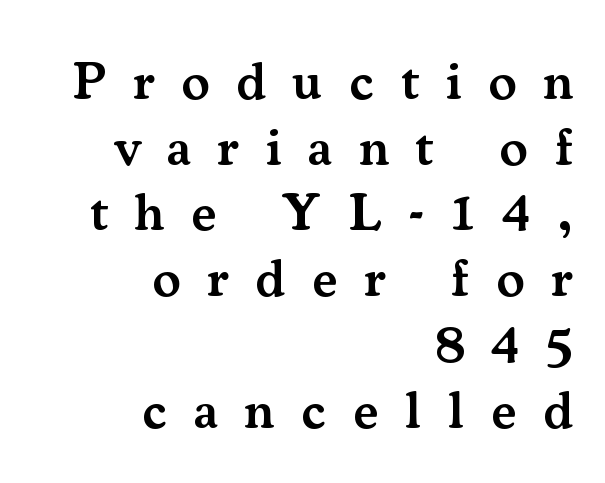
Q: Is the text bold? A: Semi-bold.
Q: Is the text italic (slanted)? A: No, it is upright.
Q: Is the typeface a serif or a sans-serif typeface? A: Serif.
Q: Is the text underlined? A: No.
Q: How is the paragraph aligned? A: Right-aligned.
Q: Is the spacing between letters normal or unusually wide? A: Unusually wide.
Q: Width (condensed, normal, or wide)? A: Normal.
Q: Stroke contrast? A: Medium.
Q: x-height? A: Small.
Q: Monospaced? A: No.
